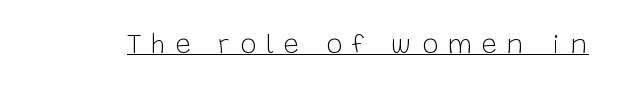
Q: Is the text bold? A: No.
Q: Is the text italic (slanted)? A: No, it is upright.
Q: Is the text underlined? A: Yes.
Q: Is the spacing between letters normal or unusually wide? A: Unusually wide.
